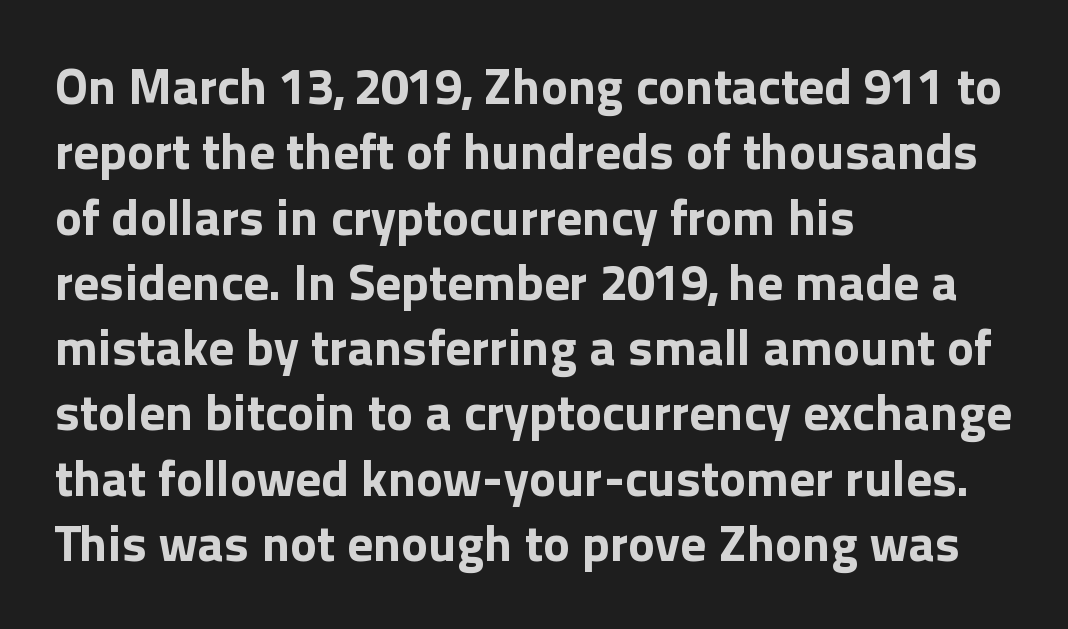
The image shows 51 px bold sans-serif type, upright; set left-aligned, normal line spacing (1.28x), normal letter spacing, not underlined; a medium x-height.
